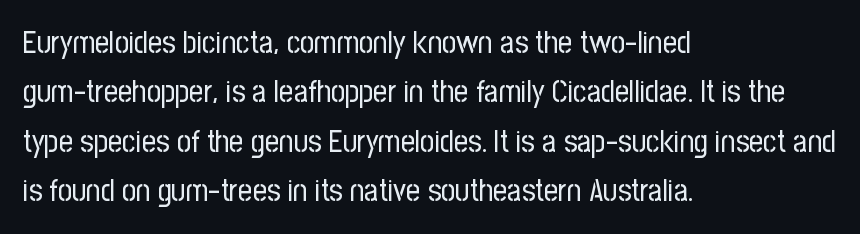
Casual observation: everything's shoved over to the left. No chunkiness to these letters — they're not bold. The face used here is proportionally spaced, like ordinary book or web type. Descenders are the only things crossing below the line. Unlike italic type, these characters show no tilt at all. How are the letters spaced? Ordinarily, with no added tracking.
